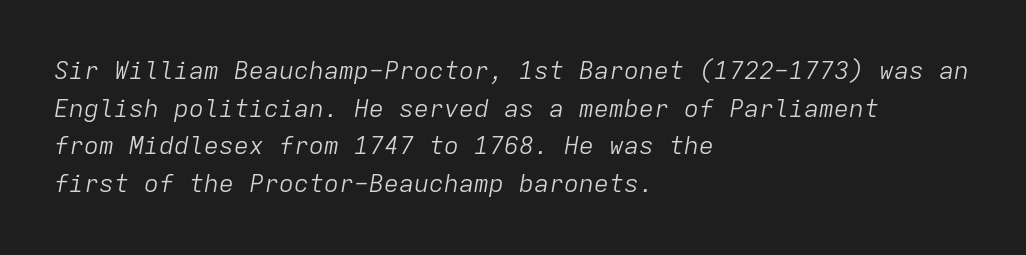
The image shows 25 px text type, italic (leaning right); set left-aligned, normal line spacing (1.51x), normal letter spacing, not underlined.
